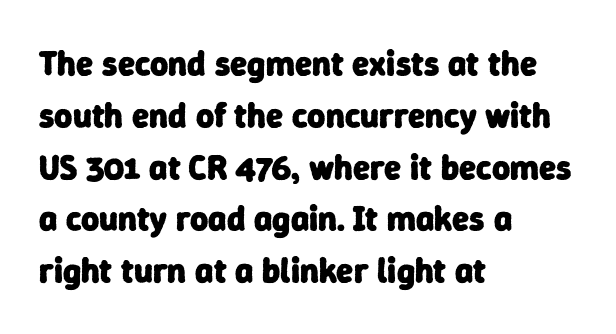
Q: Is the text bold? A: Yes.
Q: Is the typeface a serif or a sans-serif typeface? A: Sans-serif.
Q: Is the text underlined? A: No.
Q: How is the paragraph aligned? A: Left-aligned.
Q: Is the spacing between letters normal or unusually wide? A: Normal.
Q: Is the spacing between lines tight, normal or loose? A: Normal.
Q: Width (condensed, normal, or wide)? A: Normal.
Q: Stroke contrast? A: Low.
Q: x-height? A: Medium.
Q: Monospaced? A: No.
